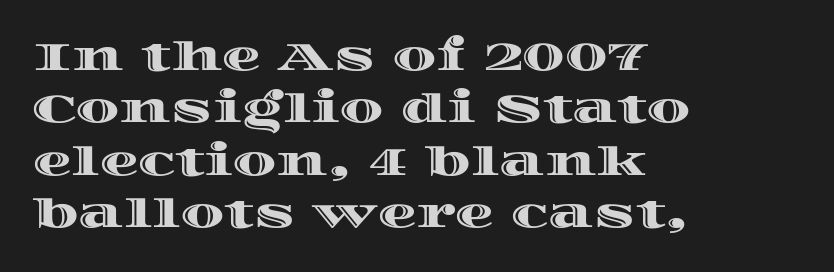
In terms of letterspacing, this is plain default setting. The foot of each line stays bare and open. Here the designer chose a conventional face with non-uniform glyph widths. One-word summary of the alignment: left. Ascenders rise straight up at ninety degrees.
